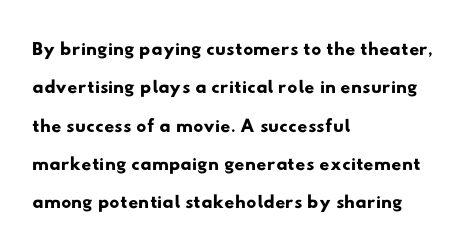
Is the letter spacing exaggerated? No — it looks like the ordinary default. Examine the stroke ends and you'll find no serifs. The rendering anchors every line to the left-hand side. You could not count columns in this text — the font is proportionally spaced.
